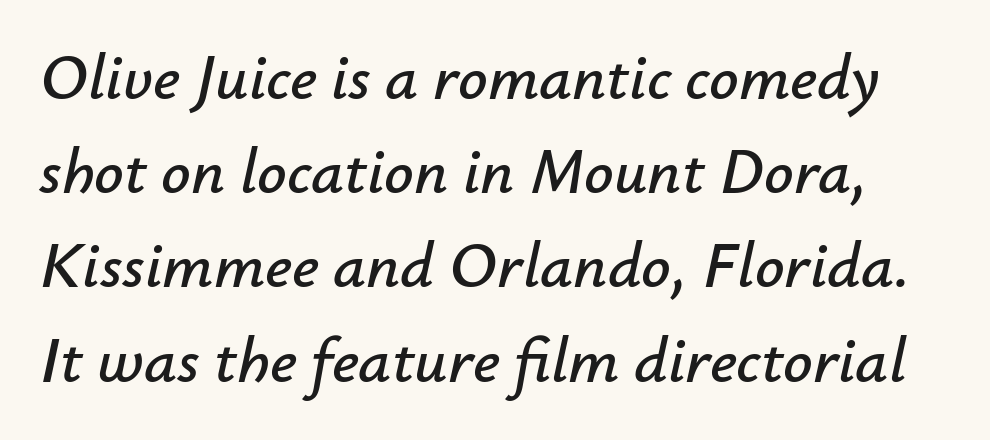
{"italic": "yes", "lean": "right", "slant_degrees": 12, "width": "normal", "stroke_contrast": "low", "x_height": "small", "monospaced": "no", "underline": "no", "line_spacing": "normal", "line_spacing_ratio": 1.45, "letter_spacing": "normal", "letter_spacing_em": 0.0, "glyph_px": 65}
